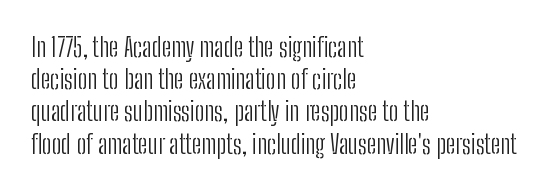
Q: Is the text bold? A: No.
Q: Is the text italic (slanted)? A: No, it is upright.
Q: Is the text underlined? A: No.
Q: How is the paragraph aligned? A: Left-aligned.
Q: Is the spacing between letters normal or unusually wide? A: Normal.
